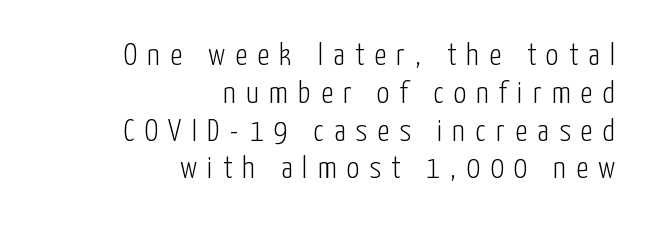
Q: Is the text bold? A: No.
Q: Is the text italic (slanted)? A: No, it is upright.
Q: Is the typeface a serif or a sans-serif typeface? A: Sans-serif.
Q: Is the text underlined? A: No.
Q: How is the paragraph aligned? A: Right-aligned.
Q: Is the spacing between letters normal or unusually wide? A: Unusually wide.
Q: Width (condensed, normal, or wide)? A: Condensed.
Q: Stroke contrast? A: Low.
Q: x-height? A: Medium.
Q: Monospaced? A: No.
